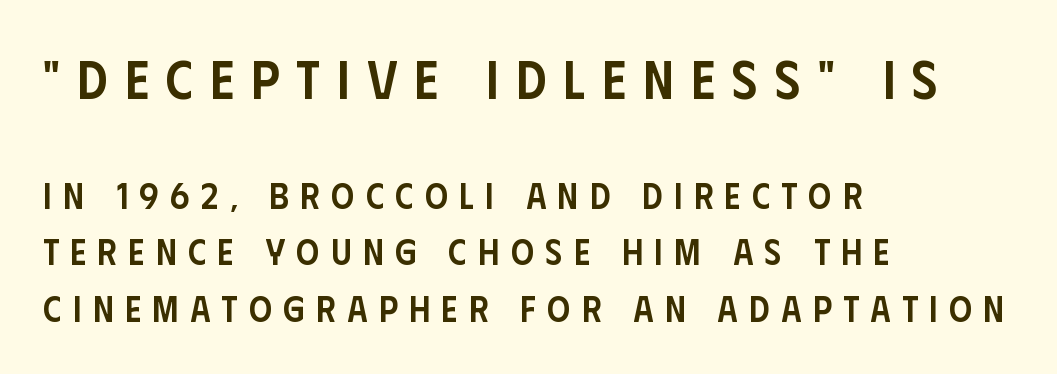
Caption: semibold face, moderately heavy strokes. One glance says typical: line gaps are just what's usual. The text block is weighted toward the left margin, trailing off unevenly rightward. A student would notice the top passage is typeset larger than what follows.
